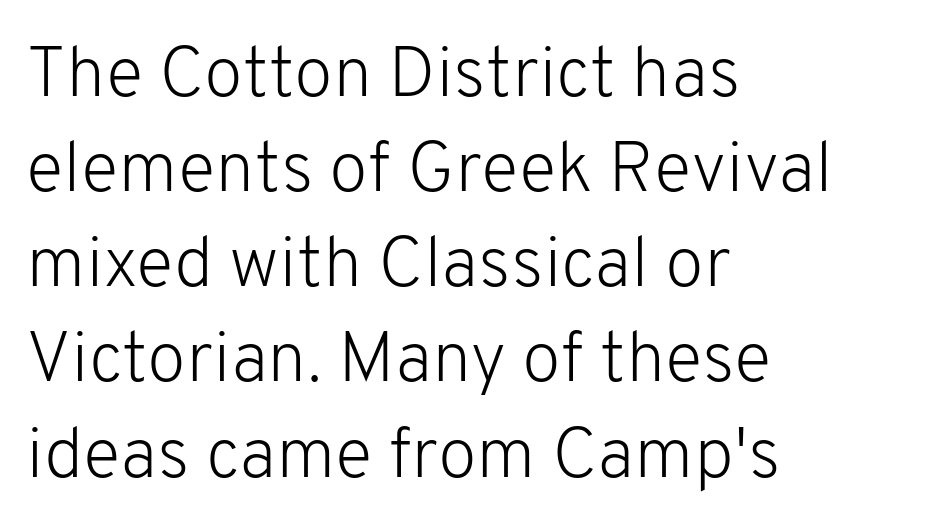
Casual observation: everything's shoved over to the left. Bare-footed words on every line. The horizontal fit of the characters is conventional and even. The designer went with a sans here, leaving each stem footless. Summary of vertical rhythm: regular, with standard interline spacing. It's the straight-up-and-down kind of type.
